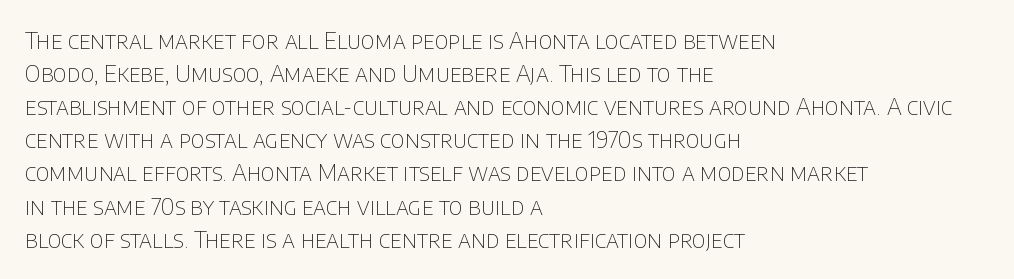
The image shows 23 px text type, upright; set left-aligned, normal line spacing (1.44x), normal letter spacing, not underlined.
